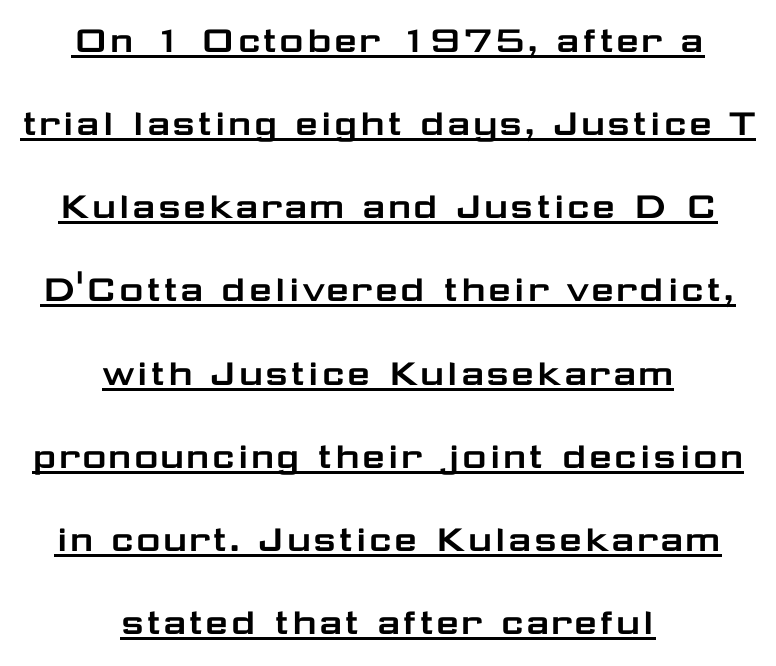
{"serif": "no", "italic": "no", "width": "wide", "stroke_contrast": "low", "x_height": "medium", "monospaced": "no", "underline": "yes", "align": "center", "line_spacing": "loose", "line_spacing_ratio": 1.98, "letter_spacing": "normal", "letter_spacing_em": 0.0, "glyph_px": 42}
